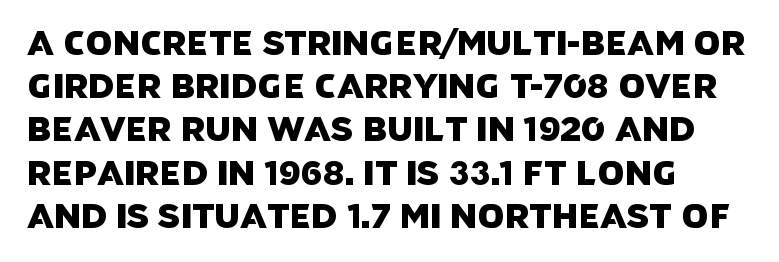
{"serif": "no", "width": "normal", "stroke_contrast": "low", "x_height": "large", "monospaced": "no", "underline": "no", "align": "left", "line_spacing": "normal", "line_spacing_ratio": 1.27, "letter_spacing": "normal", "letter_spacing_em": 0.0, "glyph_px": 34}
